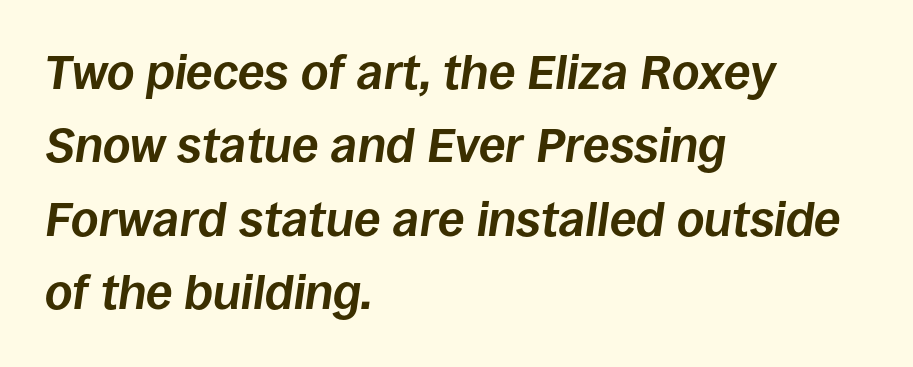
Varying glyph widths throughout — classic text-font behaviour. Alignment: flush left. The words here are not underlined. This rendering leaves character spacing at its baseline value.
